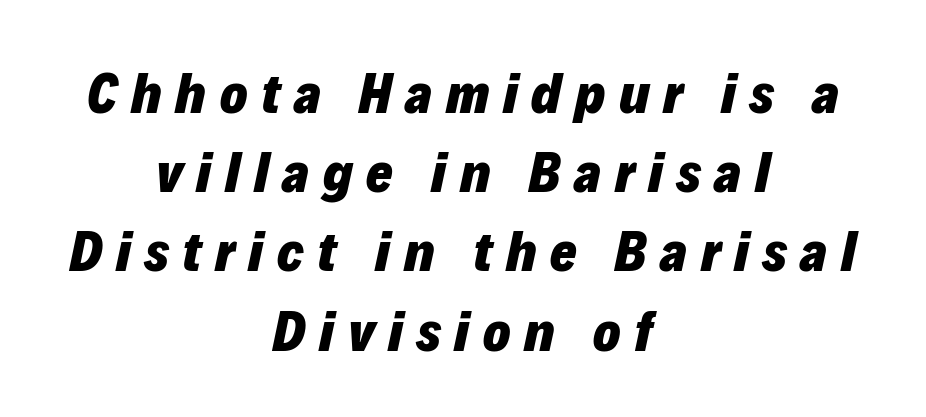
{"italic": "yes", "lean": "right", "slant_degrees": 12, "bold": "yes", "weight": "heavy", "width": "normal", "stroke_contrast": "low", "x_height": "medium", "monospaced": "no", "underline": "no", "align": "center", "line_spacing": "normal", "line_spacing_ratio": 1.39, "letter_spacing": "wide", "letter_spacing_em": 0.24, "glyph_px": 57}
